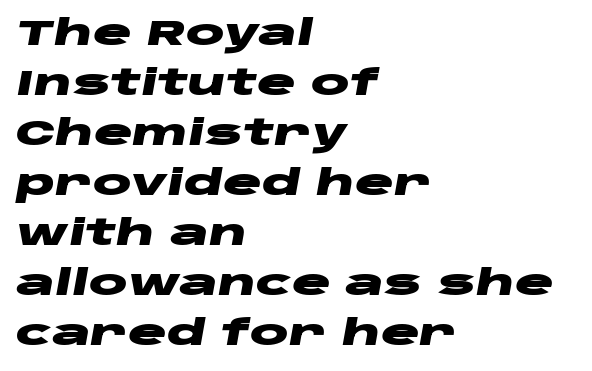
A student would call this left alignment; a typographer would say flush left, rag right. Proportional: the letters do not fall into vertical columns. Any mark beneath the type? The region is blank. The whole block is typeset with a tilt. Honestly, the row spacing looks completely unremarkable. Spacing between characters is what you'd get straight out of the box.
